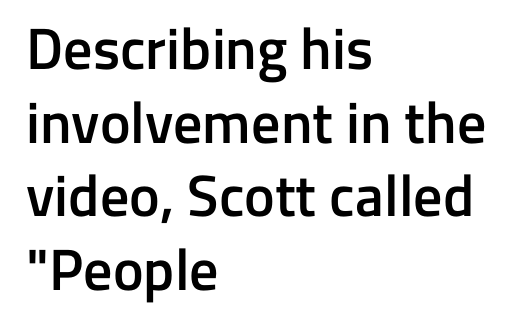
The image shows 58 px semibold sans-serif type, upright; set left-aligned, normal line spacing (1.27x), normal letter spacing, not underlined; low stroke contrast and a medium x-height.
